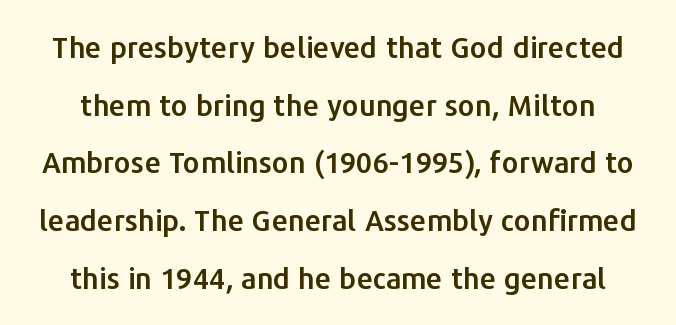
{"serif": "no", "italic": "no", "width": "normal", "stroke_contrast": "low", "x_height": "medium", "monospaced": "no", "underline": "no", "line_spacing": "loose", "line_spacing_ratio": 1.99, "letter_spacing": "normal", "letter_spacing_em": 0.0, "glyph_px": 29}
